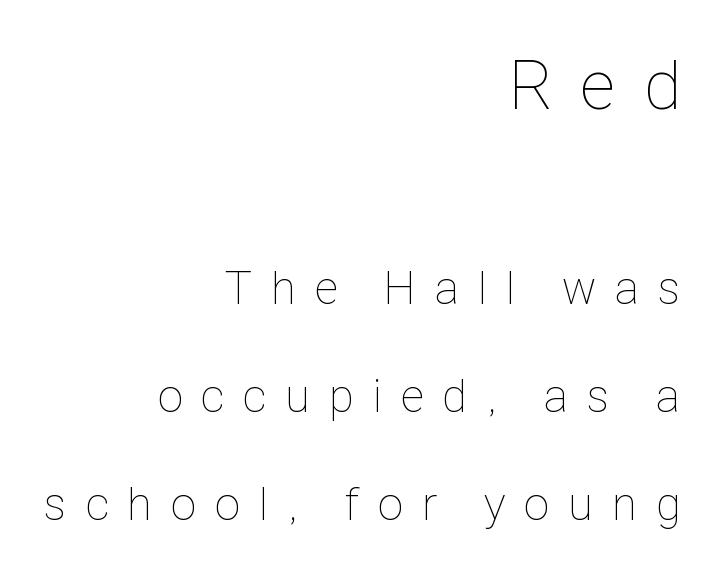
{"italic": "no", "bold": "no", "weight": "thin", "width": "condensed", "stroke_contrast": "low", "x_height": "medium", "monospaced": "no", "underline": "no", "align": "right", "line_spacing": "loose", "line_spacing_ratio": 2.3, "letter_spacing": "wide", "letter_spacing_em": 0.41, "larger_block": "first", "size_ratio": 1.49, "glyph_px": 70}
